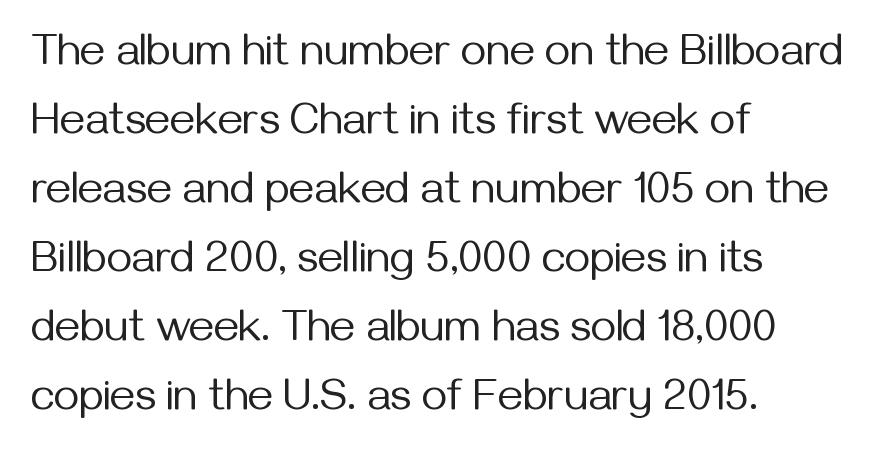
The image shows 44 px regular-weight sans-serif type, upright; set left-aligned, normal line spacing (1.57x), normal letter spacing, not underlined; medium stroke contrast and a medium x-height.
